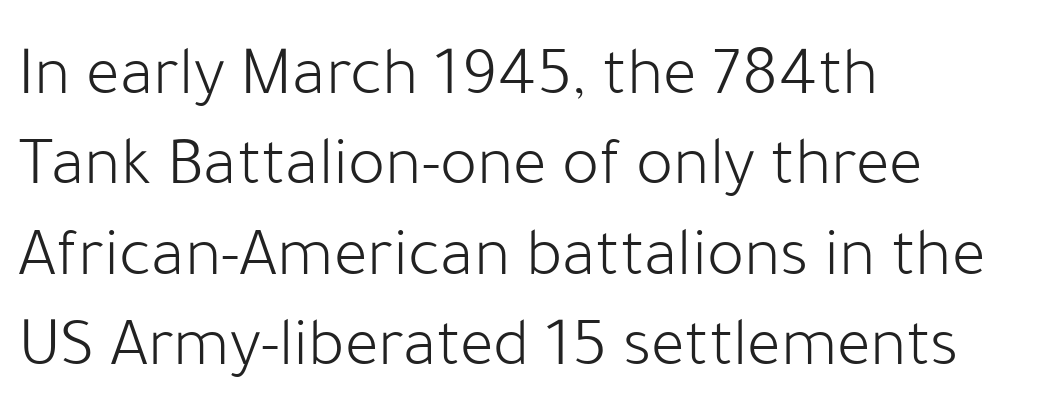
{"serif": "no", "italic": "no", "bold": "no", "weight": "light", "width": "normal", "stroke_contrast": "low", "x_height": "medium", "monospaced": "no", "underline": "no", "align": "left", "line_spacing": "normal", "line_spacing_ratio": 1.29, "letter_spacing": "normal", "letter_spacing_em": 0.0, "glyph_px": 70}
